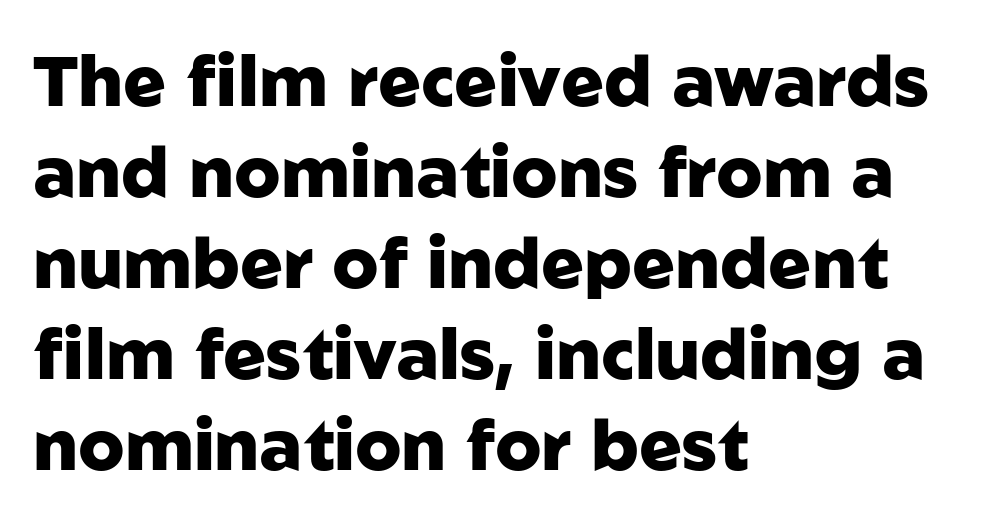
The image shows 71 px heavy sans-serif type, upright; set left-aligned, normal line spacing (1.28x), normal letter spacing, not underlined; low stroke contrast and a medium x-height.
